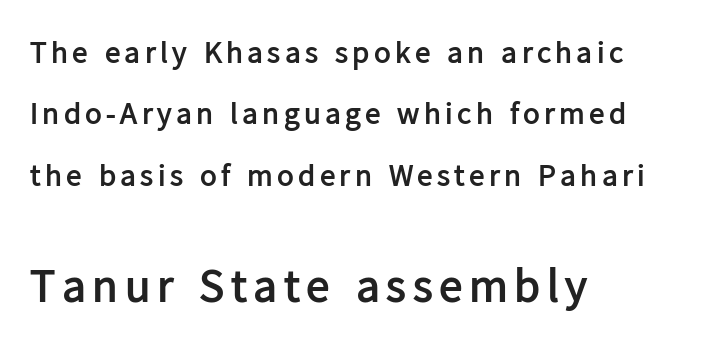
Q: Is the text bold? A: Yes.
Q: Is the text italic (slanted)? A: No, it is upright.
Q: Is the typeface a serif or a sans-serif typeface? A: Sans-serif.
Q: Is the text underlined? A: No.
Q: How is the paragraph aligned? A: Left-aligned.
Q: Is the spacing between lines tight, normal or loose? A: Loose.
Q: Which block of text is set in a larger size, the first (top) or the second (bottom)? A: The second (bottom) one.
Q: Width (condensed, normal, or wide)? A: Normal.
Q: Stroke contrast? A: Low.
Q: x-height? A: Medium.
Q: Monospaced? A: No.
